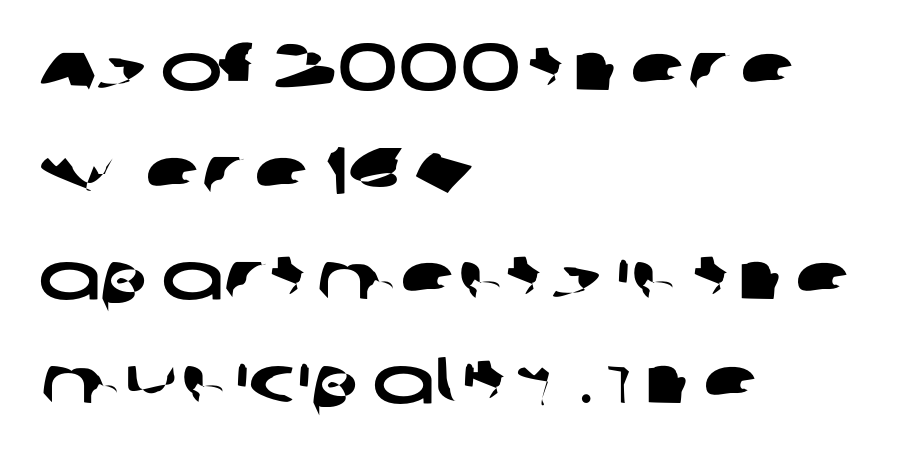
{"serif": "no", "width": "wide", "stroke_contrast": "low", "x_height": "large", "monospaced": "no", "underline": "no", "align": "left", "line_spacing": "normal", "line_spacing_ratio": 1.58, "letter_spacing": "normal", "letter_spacing_em": 0.0, "glyph_px": 66}
